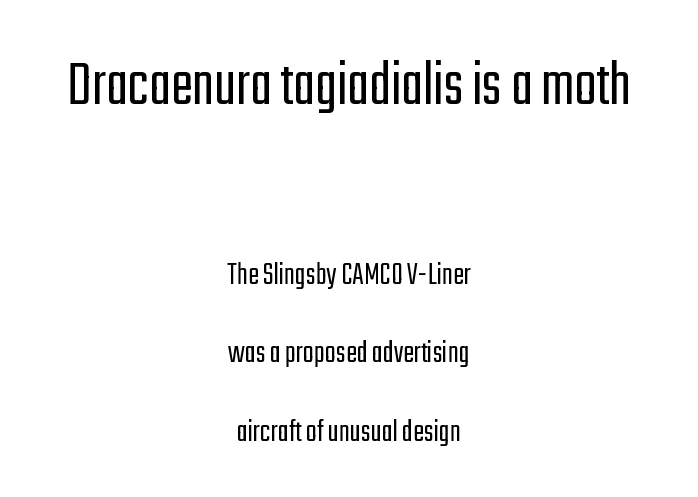
Regarding serifs, this sample does without them. The weight tops out at a normal text grade. Decoration check: the copy has no underline. The letters stand upright; this is a roman face. Reading top to bottom, the characters get smaller at the block break. The typesetter chose a symmetrical, centered arrangement here.
